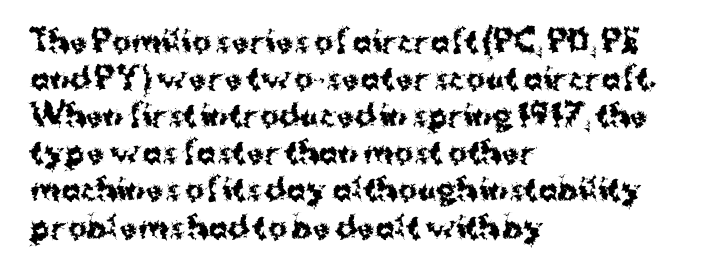
Serif or sans? Sans — the stroke terminals are bare. The axis of the letterforms is exactly vertical. Line starts are locked; line ends wander. Is this a fixed-width face? No — the glyphs have proportional, varying widths.
